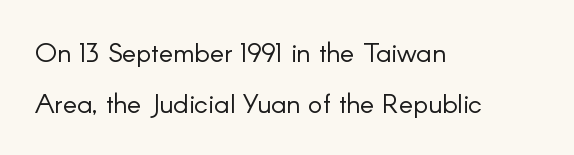
The image shows 27 px text type, upright; set left-aligned, loose line spacing (1.9x), normal letter spacing, not underlined.
